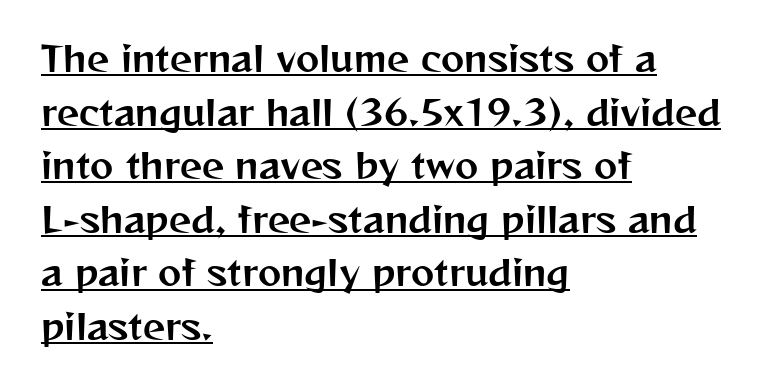
Q: Is the text italic (slanted)? A: No, it is upright.
Q: Is the typeface a serif or a sans-serif typeface? A: Sans-serif.
Q: Is the text underlined? A: Yes.
Q: How is the paragraph aligned? A: Left-aligned.
Q: Is the spacing between letters normal or unusually wide? A: Normal.
Q: Is the spacing between lines tight, normal or loose? A: Normal.
Q: Width (condensed, normal, or wide)? A: Normal.
Q: Stroke contrast? A: Medium.
Q: x-height? A: Medium.
Q: Monospaced? A: No.
